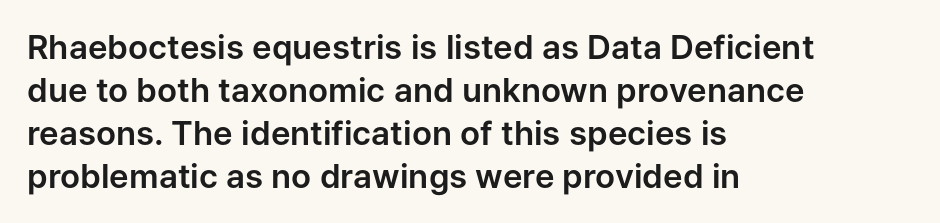
{"serif": "no", "italic": "no", "width": "normal", "stroke_contrast": "low", "x_height": "medium", "monospaced": "no", "underline": "no", "align": "left", "line_spacing": "normal", "line_spacing_ratio": 1.3, "letter_spacing": "normal", "letter_spacing_em": 0.0, "glyph_px": 33}
